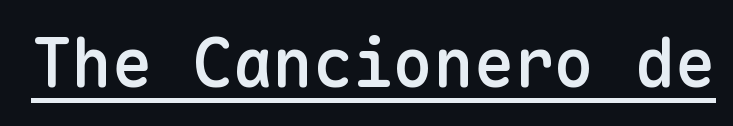
Q: Is the text bold? A: Semi-bold.
Q: Is the text italic (slanted)? A: No, it is upright.
Q: Is the typeface a serif or a sans-serif typeface? A: Sans-serif.
Q: Is the text underlined? A: Yes.
Q: Is the spacing between letters normal or unusually wide? A: Normal.
Q: Width (condensed, normal, or wide)? A: Normal.
Q: Stroke contrast? A: Low.
Q: x-height? A: Medium.
Q: Monospaced? A: Yes.
